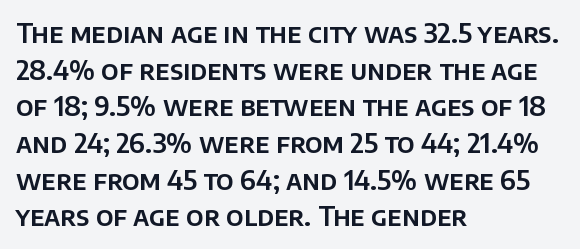
The image shows 26 px text type, upright; set left-aligned, normal line spacing (1.41x), normal letter spacing, not underlined.
